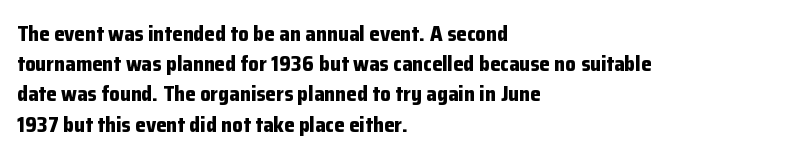
The image shows 21 px bold type, upright; set left-aligned, normal line spacing (1.44x), normal letter spacing, not underlined.
